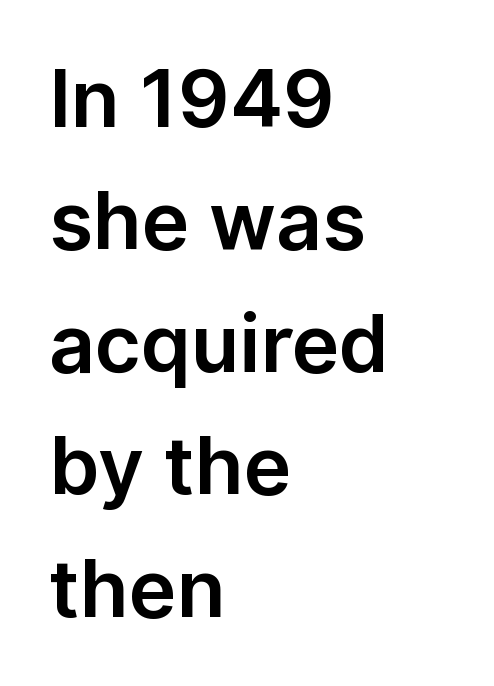
The image shows 80 px sans-serif type, upright; set left-aligned, normal line spacing (1.53x), normal letter spacing, not underlined; low stroke contrast and a medium x-height.
